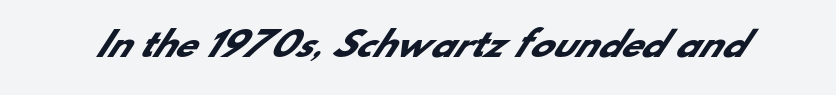
The image shows 34 px heavy sans-serif type; set normal letter spacing, not underlined; low stroke contrast and a small x-height.
